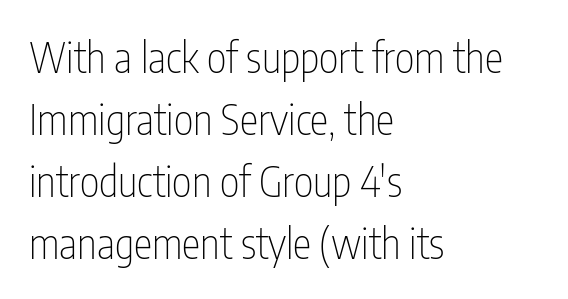
Q: Is the text bold? A: No.
Q: Is the text italic (slanted)? A: No, it is upright.
Q: Is the typeface a serif or a sans-serif typeface? A: Sans-serif.
Q: Is the text underlined? A: No.
Q: How is the paragraph aligned? A: Left-aligned.
Q: Is the spacing between letters normal or unusually wide? A: Normal.
Q: Is the spacing between lines tight, normal or loose? A: Normal.
Q: Width (condensed, normal, or wide)? A: Condensed.
Q: Stroke contrast? A: Low.
Q: x-height? A: Medium.
Q: Monospaced? A: No.
